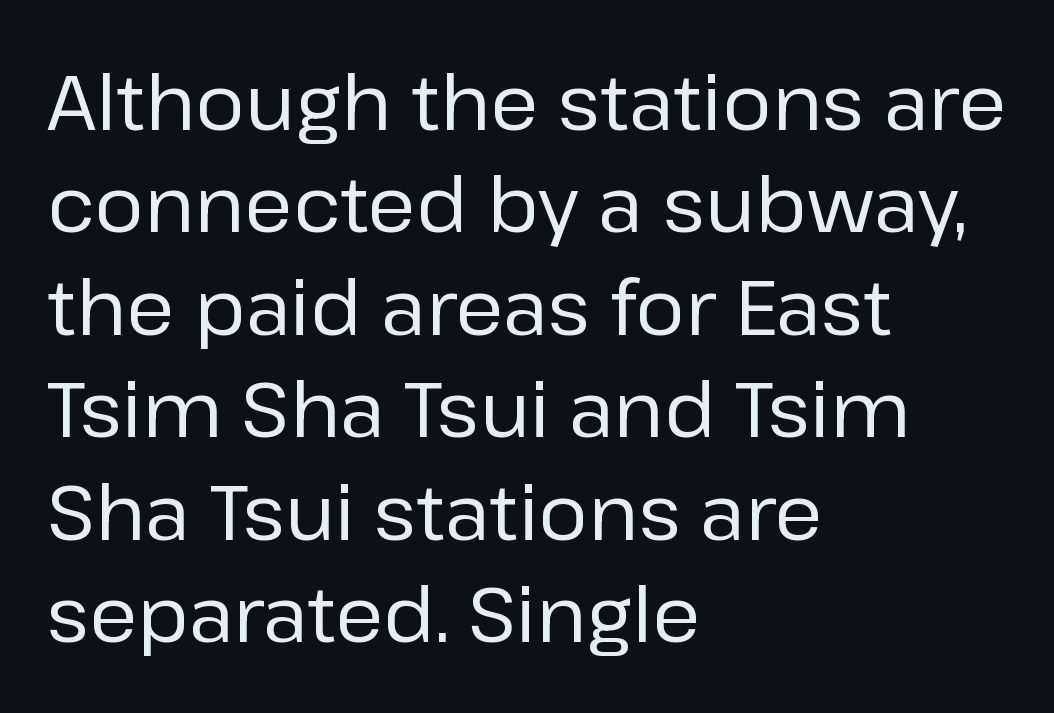
Q: Is the text bold? A: No.
Q: Is the text italic (slanted)? A: No, it is upright.
Q: Is the typeface a serif or a sans-serif typeface? A: Sans-serif.
Q: Is the text underlined? A: No.
Q: How is the paragraph aligned? A: Left-aligned.
Q: Is the spacing between letters normal or unusually wide? A: Normal.
Q: Is the spacing between lines tight, normal or loose? A: Normal.
Q: Width (condensed, normal, or wide)? A: Normal.
Q: Stroke contrast? A: Low.
Q: x-height? A: Medium.
Q: Monospaced? A: No.
